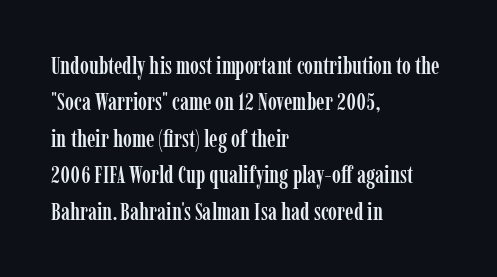
A normal amount of white space separates one row of letters from the next. Is there any slant? The stems are plumb. Nobody touched the tracking dial on this one. Quick note: underline off.
